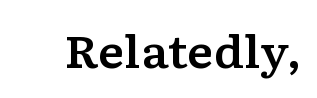
Old-style or modern, the face here clearly has serifs. The passage shown is typed in a proportional face where columns would drift. Only glyphs here, with clear space below each row. Do the letters lean? They stand straight.
